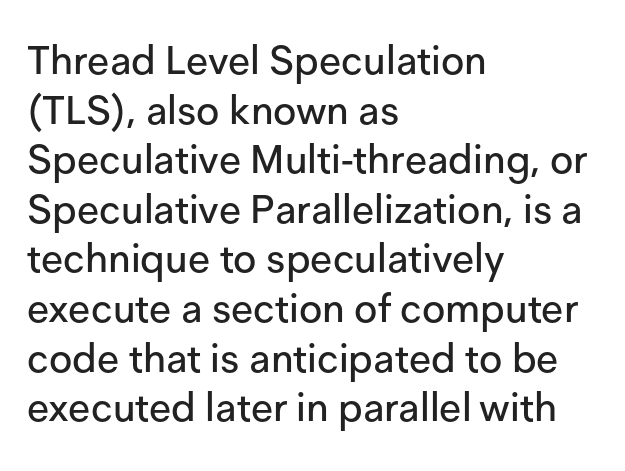
The passage shown is typed in a proportional face where columns would drift. Any mark beneath the type? The region is blank. The lines in this sample share a left origin and differ only in where they stop. Look at the bottom of the vertical strokes: they stop flat, with no serifs. Ascenders rise straight up at ninety degrees.
